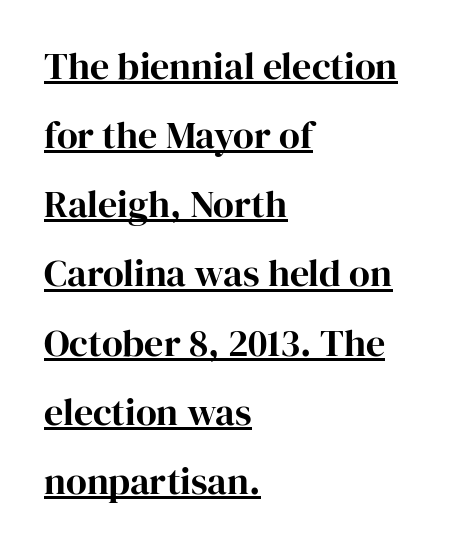
The image shows 38 px serif type, upright; set left-aligned, line spacing 1.82x, normal letter spacing, underlined; high stroke contrast and a medium x-height.
